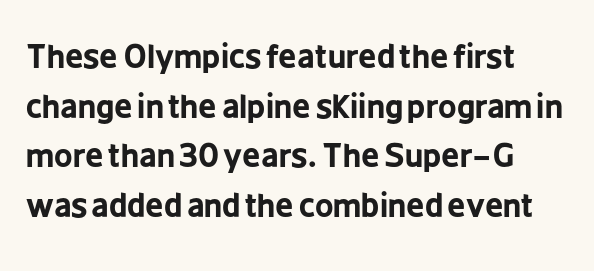
No extra tracking has been applied to these lines. Normally led — the rows are evenly, conventionally spaced. Think of a printed novel: that variable character pitch is what you see here. Every letter is thick-stroked: bold, no question. Bare-footed words on every line. The typography opts for an upright posture over an oblique one.
